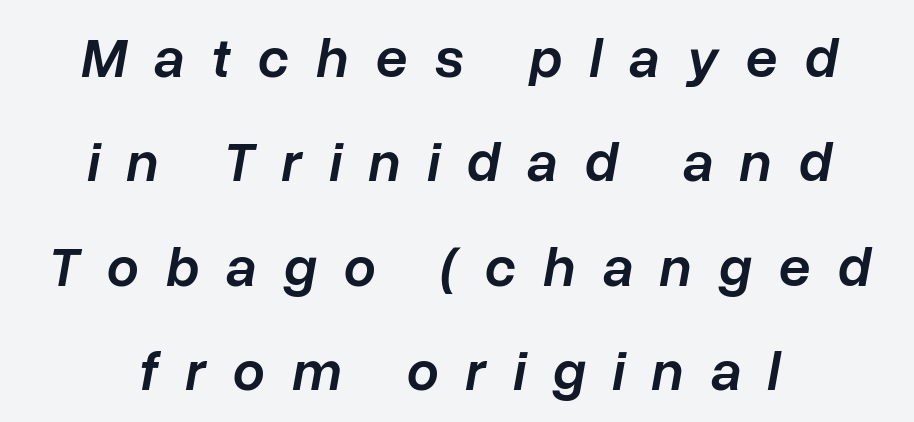
The image shows 57 px semibold type, italic (leaning right); set centered, line spacing 1.83x, unusually wide letter spacing (+0.47 em), not underlined; low stroke contrast and a medium x-height.
